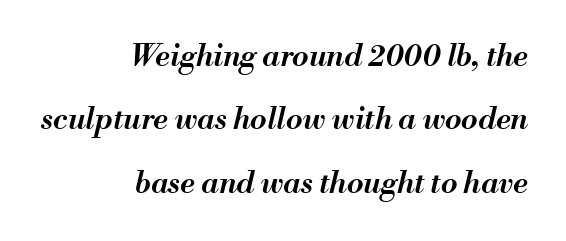
Q: Is the text bold? A: Semi-bold.
Q: Is the text italic (slanted)? A: Yes, it leans right by about 13 degrees.
Q: Is the text underlined? A: No.
Q: How is the paragraph aligned? A: Right-aligned.
Q: Is the spacing between letters normal or unusually wide? A: Normal.
Q: Is the spacing between lines tight, normal or loose? A: Loose.
Q: Width (condensed, normal, or wide)? A: Normal.
Q: Stroke contrast? A: Medium.
Q: x-height? A: Small.
Q: Monospaced? A: No.
